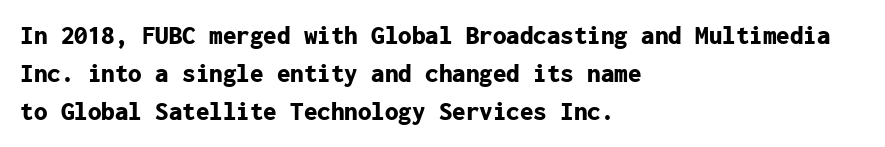
The image shows 27 px bold type, upright; set left-aligned, normal line spacing (1.41x), normal letter spacing, not underlined.
